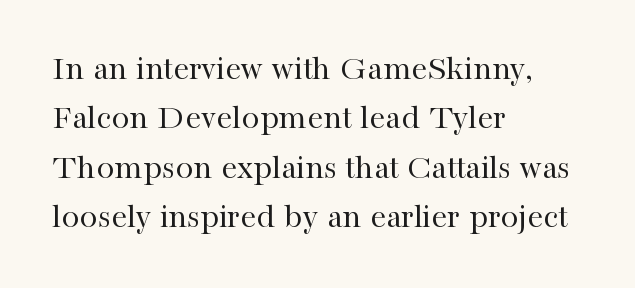
The image shows 36 px regular-weight serif type, upright; set left-aligned, normal line spacing (1.37x), normal letter spacing, not underlined; high stroke contrast and a medium x-height.
